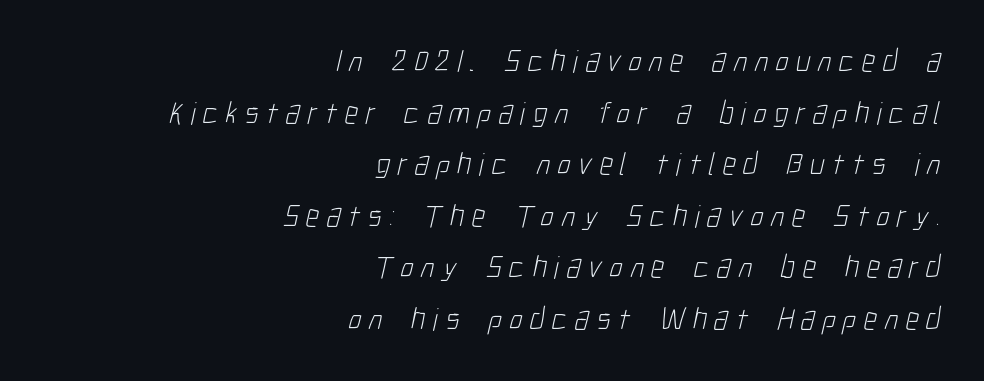
The image shows 32 px light, condensed sans-serif type; set right-aligned, normal line spacing (1.61x), unusually wide letter spacing (+0.23 em), not underlined; low stroke contrast and a medium x-height.
